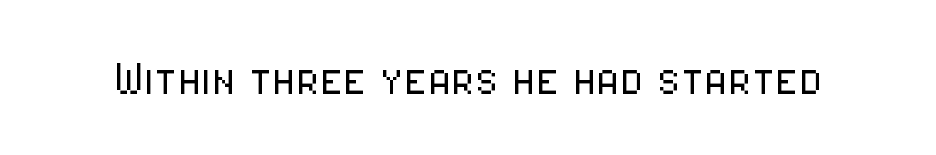
Q: Is the text bold? A: No.
Q: Is the text italic (slanted)? A: No, it is upright.
Q: Is the typeface a serif or a sans-serif typeface? A: Sans-serif.
Q: Is the text underlined? A: No.
Q: Is the spacing between letters normal or unusually wide? A: Normal.
Q: Width (condensed, normal, or wide)? A: Condensed.
Q: Stroke contrast? A: Low.
Q: x-height? A: Medium.
Q: Monospaced? A: No.
